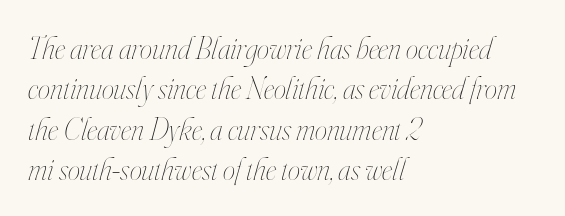
The image shows 31 px thin, condensed type, italic (leaning right); set left-aligned, normal line spacing (1.3x), normal letter spacing, not underlined; high stroke contrast and a small x-height.
